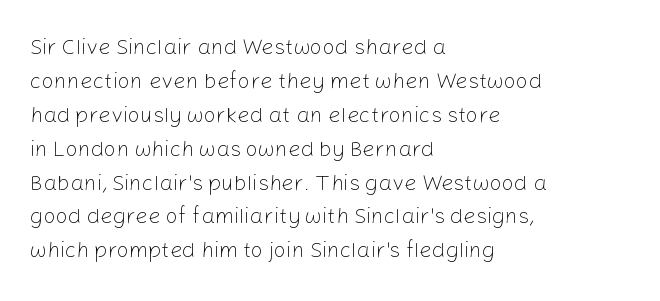
These lines stack with their left ends in a neat column. Any mark beneath the type? The region is blank. Short note: letters normally spaced. The type sits square on the baseline with zero lean.
